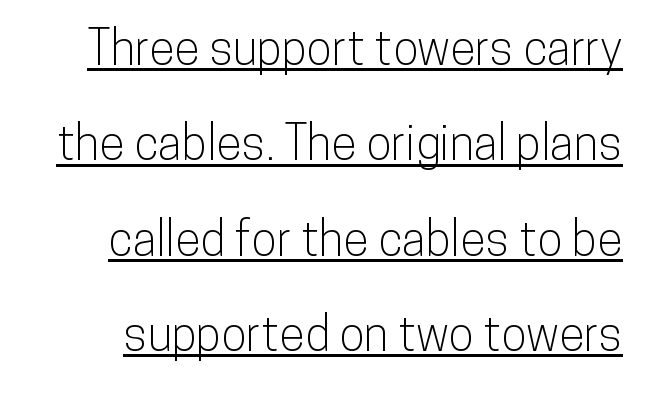
{"serif": "no", "italic": "no", "width": "condensed", "stroke_contrast": "low", "x_height": "medium", "monospaced": "no", "underline": "yes", "line_spacing": "loose", "line_spacing_ratio": 2.03, "letter_spacing": "normal", "letter_spacing_em": 0.0, "glyph_px": 47}
